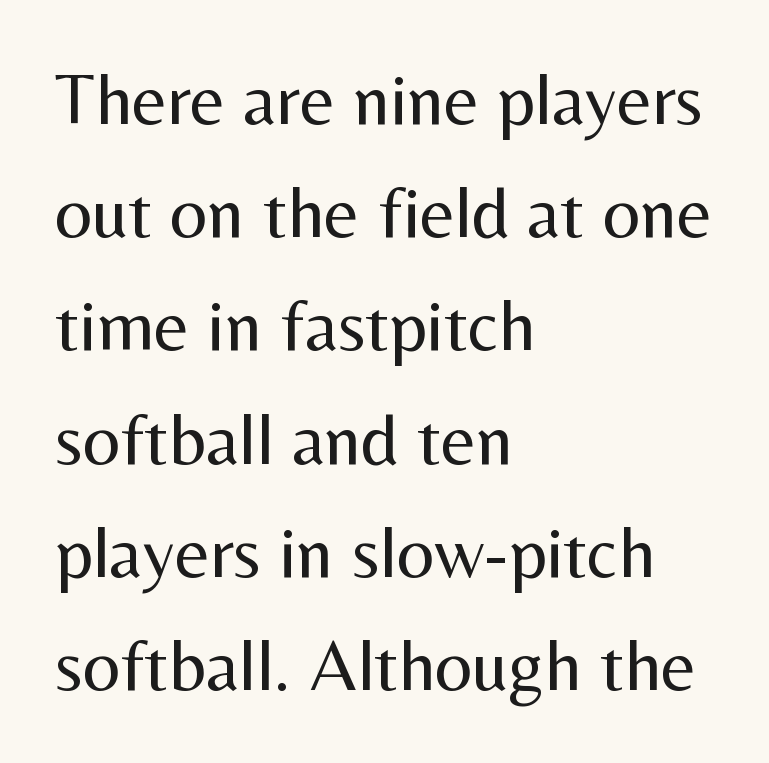
The image shows 74 px regular-weight sans-serif type, upright; set left-aligned, normal line spacing (1.53x), normal letter spacing, not underlined; medium stroke contrast and a medium x-height.
